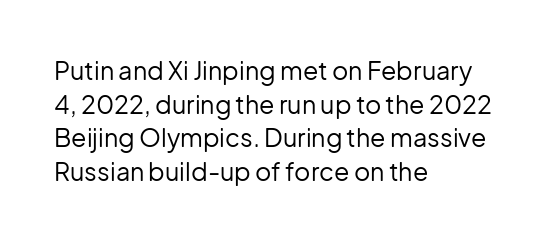
{"italic": "no", "bold": "no", "underline": "no", "align": "left", "line_spacing": "normal", "line_spacing_ratio": 1.35, "letter_spacing": "normal", "letter_spacing_em": 0.0, "glyph_px": 25}
